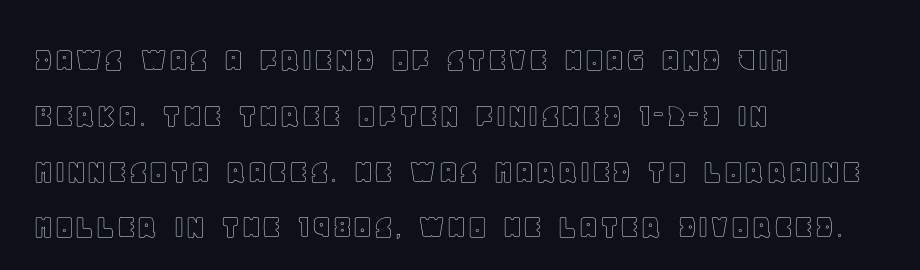
Q: Is the text italic (slanted)? A: No, it is upright.
Q: Is the text underlined? A: No.
Q: How is the paragraph aligned? A: Left-aligned.
Q: Is the spacing between letters normal or unusually wide? A: Normal.
Q: Is the spacing between lines tight, normal or loose? A: Normal.
Q: Width (condensed, normal, or wide)? A: Normal.
Q: x-height? A: Large.
Q: Monospaced? A: No.
